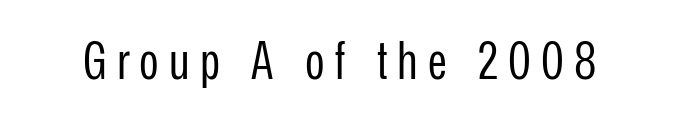
{"serif": "no", "italic": "no", "bold": "no", "weight": "regular", "width": "condensed", "stroke_contrast": "low", "x_height": "medium", "monospaced": "no", "underline": "no", "glyph_px": 53}
